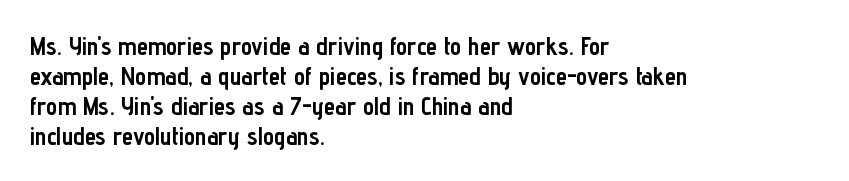
Default kerning and tracking; the words read as compact shapes. The letters stand upright; this is a roman face. Pretty heavy lettering here — definitely bold. The words here are not underlined.
